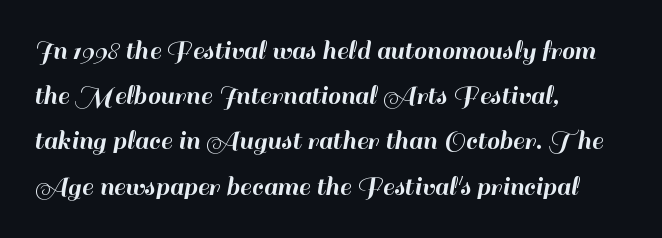
{"serif": "no", "width": "normal", "stroke_contrast": "high", "x_height": "small", "monospaced": "no", "underline": "no", "align": "left", "line_spacing": "normal", "line_spacing_ratio": 1.56, "letter_spacing": "normal", "letter_spacing_em": 0.0, "glyph_px": 29}
